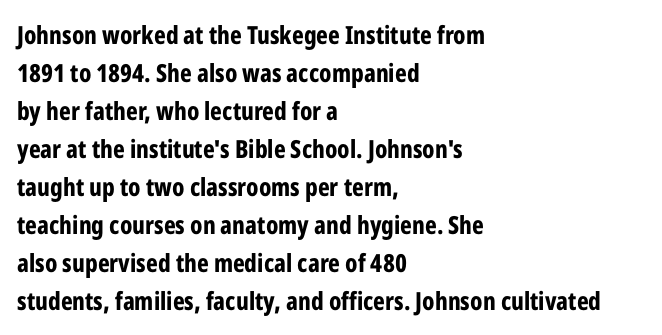
The image shows 25 px bold type, upright; set left-aligned, normal line spacing (1.52x), normal letter spacing, not underlined.
